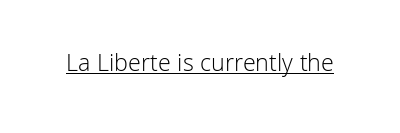
The letterforms sit at book weight or below. Posture: upright roman. Here the glyphs are tracked normally, forming tight word shapes. The words here are underlined.
